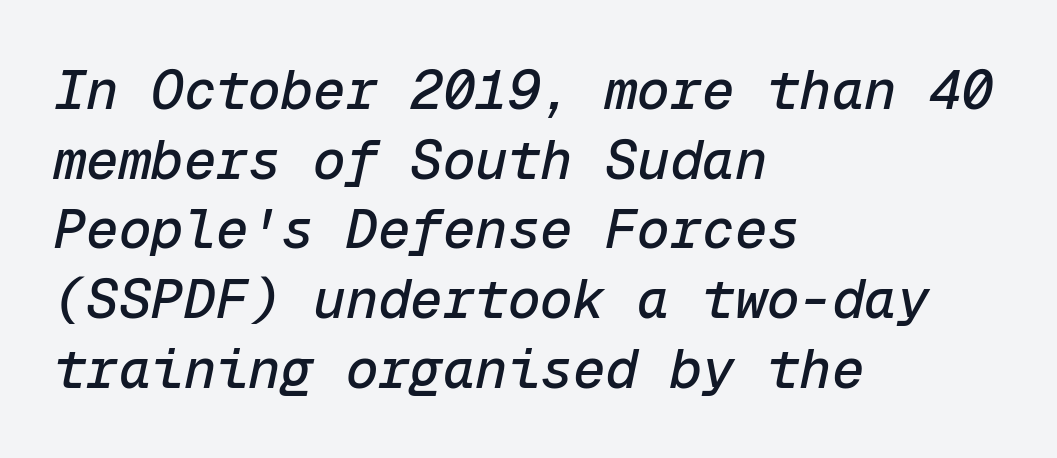
The image shows 54 px text type, italic (leaning right), monospaced; set left-aligned, normal line spacing (1.29x), normal letter spacing, not underlined; low stroke contrast and a medium x-height.
